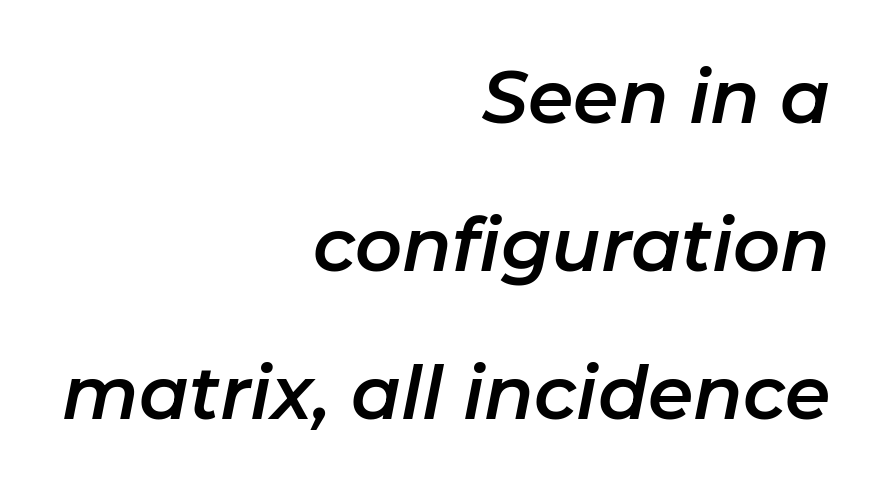
Standard letterfit; no display-style spreading of the glyphs. These lines are set flush right with a ragged left edge. One glance says open: line gaps are wider than usual. Varying glyph widths throughout — classic text-font behaviour. Beneath every word, the page is bare. This sample uses an oblique cut, with every glyph tilted off the vertical.
